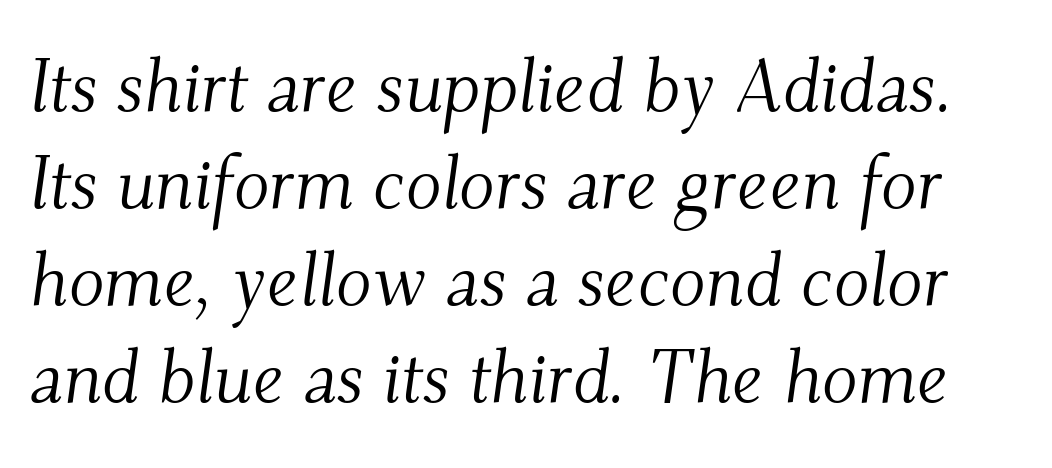
Each word holds together tightly as a unit, with standard inter-letter gaps. Designer's note — italics engaged. The type family on display is of the serif kind. The passage shown stacks its lines at a standard gap. Stem width sits at or under what a default text font uses.
